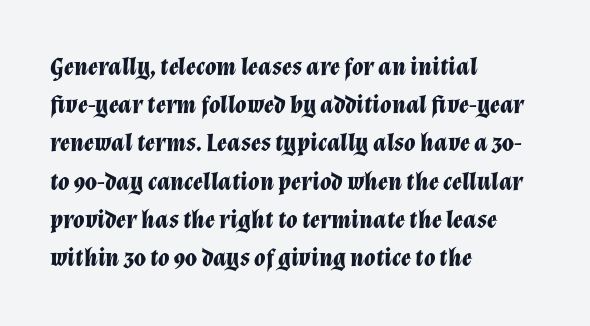
{"italic": "yes", "lean": "right", "slant_degrees": 12, "bold": "yes", "underline": "no", "align": "left", "line_spacing": "normal", "line_spacing_ratio": 1.47, "letter_spacing": "normal", "letter_spacing_em": 0.0, "glyph_px": 26}
